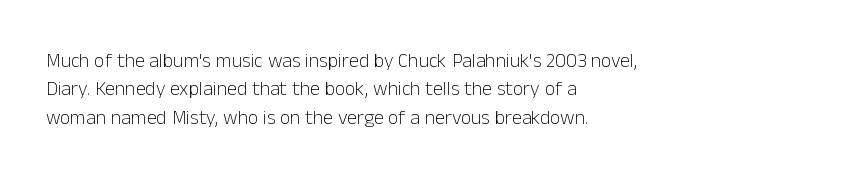
Glyph-to-glyph distance matches everyday printed text. One glance says typical: line gaps are just what's usual. A bare baseline throughout the passage. Does the lettering tilt? It doesn't — this is upright.
